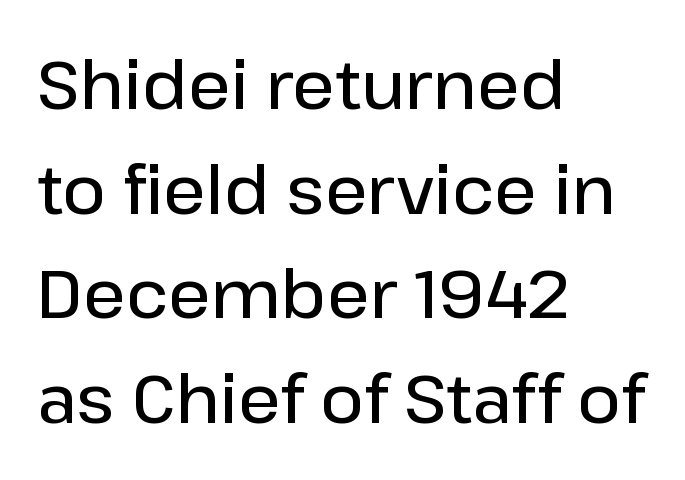
{"serif": "no", "italic": "no", "bold": "semi", "weight": "semibold", "width": "normal", "stroke_contrast": "low", "x_height": "medium", "monospaced": "no", "underline": "no", "align": "left", "line_spacing": "normal", "line_spacing_ratio": 1.56, "letter_spacing": "normal", "letter_spacing_em": 0.0, "glyph_px": 67}
